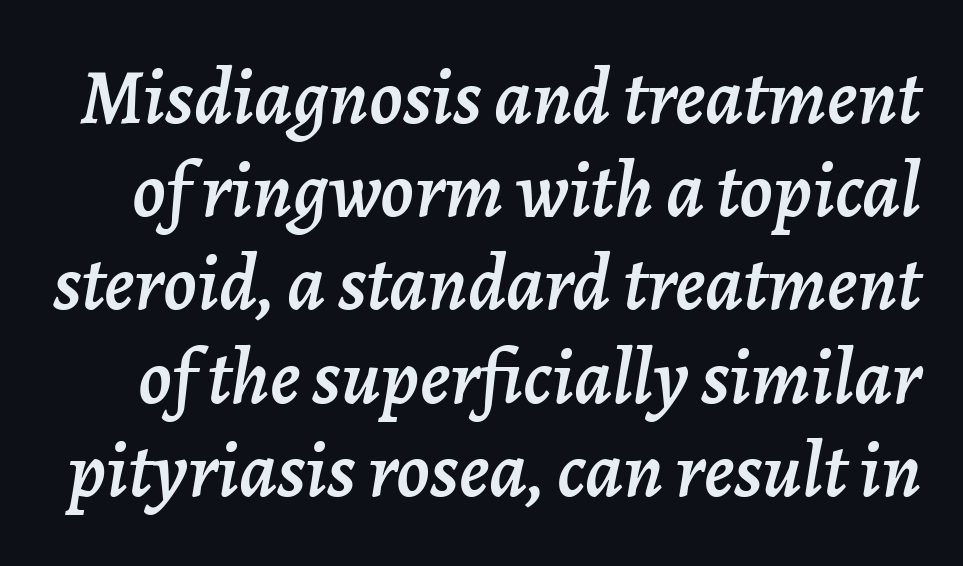
{"italic": "yes", "lean": "right", "slant_degrees": 7, "width": "normal", "stroke_contrast": "low", "x_height": "medium", "monospaced": "no", "underline": "no", "line_spacing_ratio": 1.18, "letter_spacing": "normal", "letter_spacing_em": 0.0, "glyph_px": 79}
